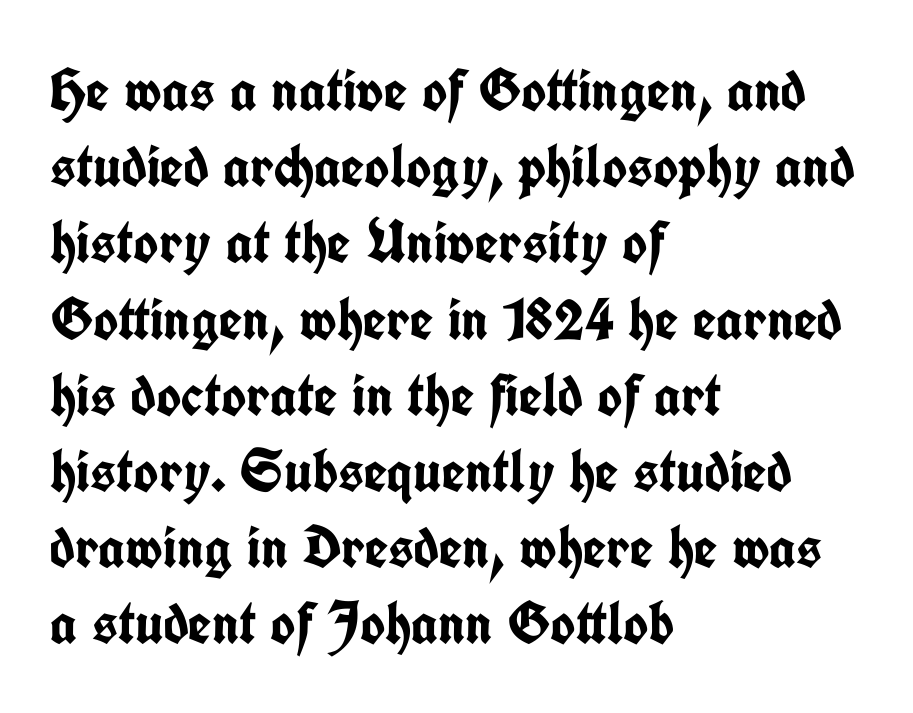
{"serif": "no", "italic": "no", "bold": "yes", "weight": "semibold", "width": "condensed", "stroke_contrast": "low", "x_height": "medium", "monospaced": "no", "underline": "no", "align": "left", "line_spacing": "normal", "line_spacing_ratio": 1.27, "letter_spacing": "normal", "letter_spacing_em": 0.0, "glyph_px": 60}
